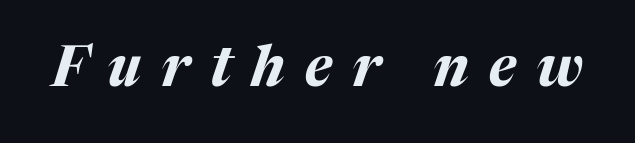
Posture: slanted. Anything drawn beneath the words? Only blank space. Summary of weight: heavy, a full bold. The rendering uses natural spacing where letterforms have individual widths. This sample uses expanded letter spacing, leaving extra air between glyphs.
